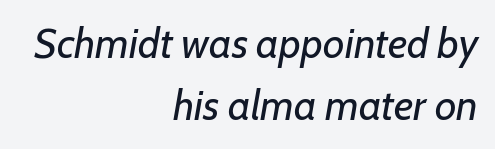
Q: Is the text bold? A: No.
Q: Is the text italic (slanted)? A: Yes, it leans right by about 7 degrees.
Q: Is the text underlined? A: No.
Q: How is the paragraph aligned? A: Right-aligned.
Q: Is the spacing between letters normal or unusually wide? A: Normal.
Q: Is the spacing between lines tight, normal or loose? A: Normal.
Q: Width (condensed, normal, or wide)? A: Normal.
Q: Stroke contrast? A: Low.
Q: x-height? A: Medium.
Q: Monospaced? A: No.
